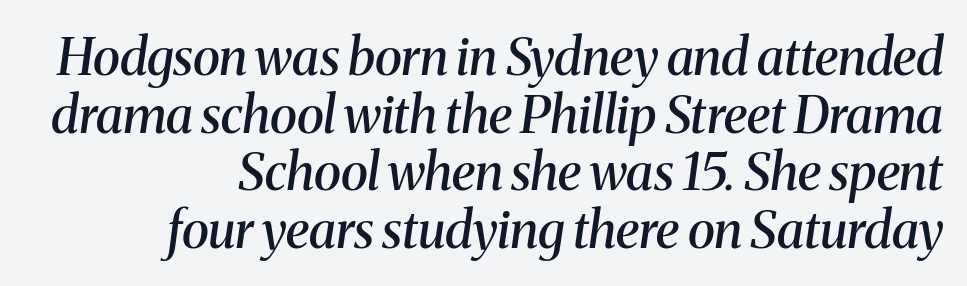
Q: Is the text bold? A: Semi-bold.
Q: Is the text italic (slanted)? A: Yes, it leans right by about 8 degrees.
Q: Is the typeface a serif or a sans-serif typeface? A: Serif.
Q: Is the text underlined? A: No.
Q: How is the paragraph aligned? A: Right-aligned.
Q: Is the spacing between letters normal or unusually wide? A: Normal.
Q: Is the spacing between lines tight, normal or loose? A: Tight.
Q: Width (condensed, normal, or wide)? A: Normal.
Q: Stroke contrast? A: Medium.
Q: x-height? A: Medium.
Q: Monospaced? A: No.
